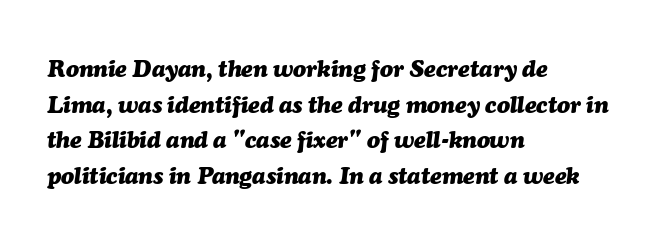
The image shows 24 px bold type, italic (leaning right); set left-aligned, normal line spacing (1.48x), normal letter spacing, not underlined.
